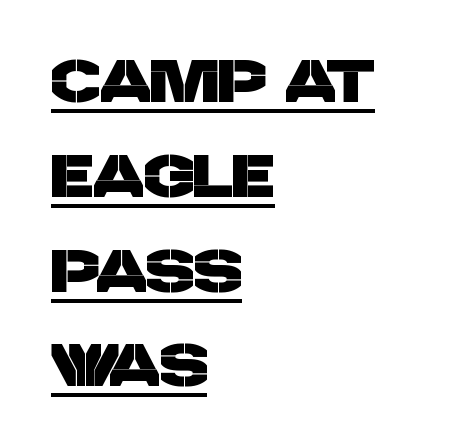
{"serif": "no", "width": "normal", "stroke_contrast": "low", "x_height": "large", "monospaced": "no", "underline": "yes", "align": "left", "line_spacing": "normal", "line_spacing_ratio": 1.58, "letter_spacing": "normal", "letter_spacing_em": 0.0, "glyph_px": 60}
